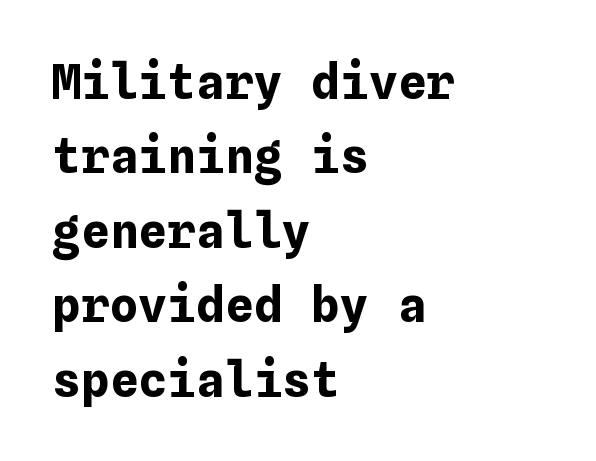
The image shows 48 px bold type, upright; set left-aligned, normal line spacing (1.55x), normal letter spacing, not underlined; low stroke contrast and a medium x-height.
